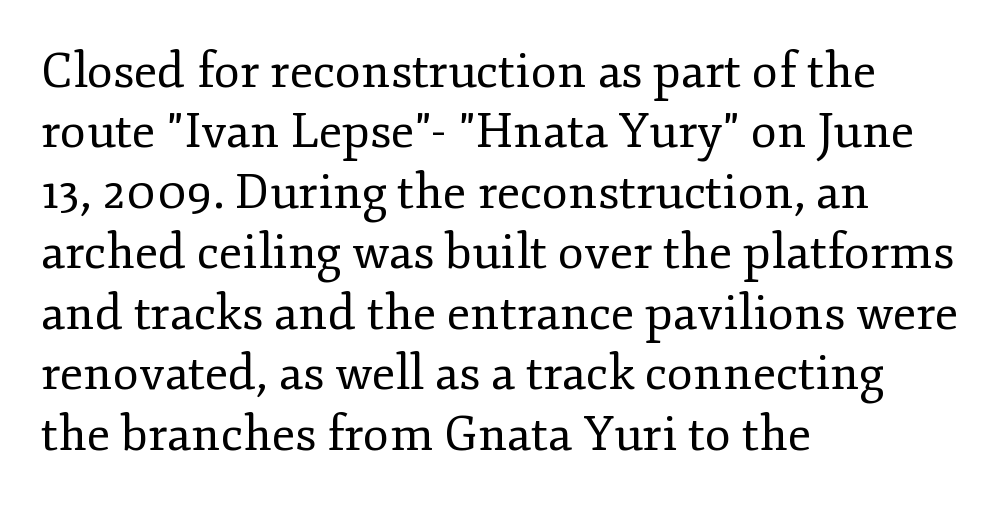
{"serif": "yes", "italic": "no", "bold": "no", "weight": "regular", "width": "normal", "stroke_contrast": "low", "x_height": "small", "monospaced": "no", "underline": "no", "align": "left", "line_spacing": "normal", "line_spacing_ratio": 1.26, "letter_spacing": "normal", "letter_spacing_em": 0.0, "glyph_px": 48}
